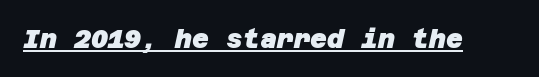
{"bold": "yes", "underline": "yes", "letter_spacing": "normal", "letter_spacing_em": 0.0, "glyph_px": 26}
